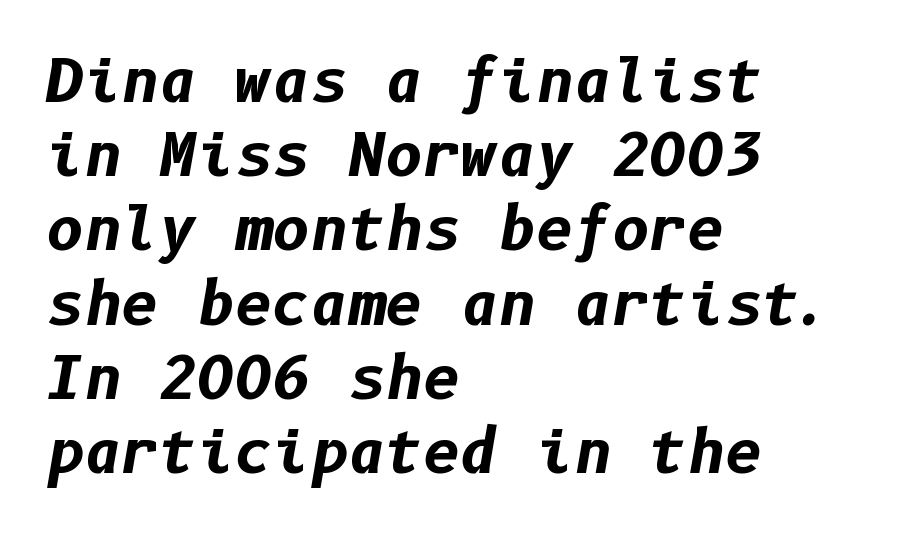
{"italic": "yes", "lean": "right", "slant_degrees": 10, "bold": "yes", "weight": "bold", "width": "normal", "stroke_contrast": "low", "x_height": "medium", "underline": "no", "align": "left", "line_spacing": "normal", "line_spacing_ratio": 1.28, "letter_spacing": "normal", "letter_spacing_em": 0.0, "glyph_px": 58}
